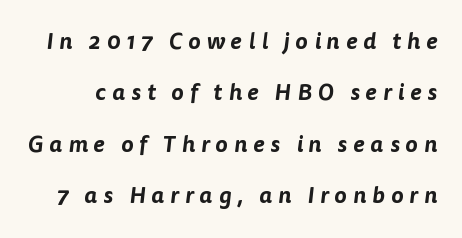
Q: Is the text underlined? A: No.
Q: Is the spacing between letters normal or unusually wide? A: Unusually wide.
Q: Is the spacing between lines tight, normal or loose? A: Loose.
